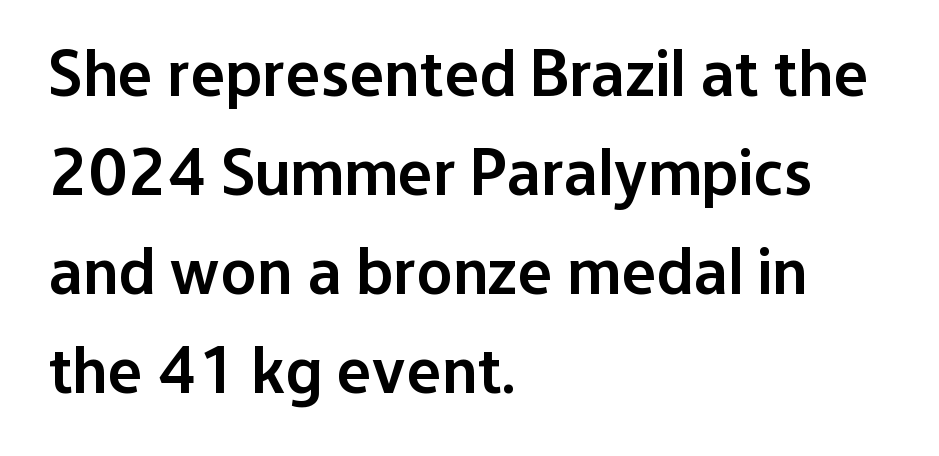
Note: no serifs on the glyphs. Is this a fixed-width face? No — the glyphs have proportional, varying widths. Line spacing here is normal. Where is the straight margin? On the left. Does the lettering tilt? It doesn't — this is upright. The area under the type is left untouched.
